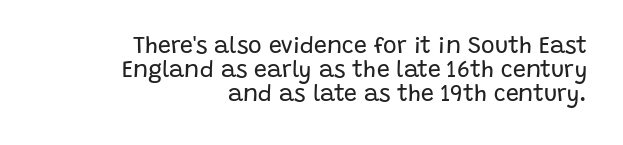
The image shows 23 px text type, upright; set right-aligned, tight line spacing (1.05x), normal letter spacing, not underlined.
